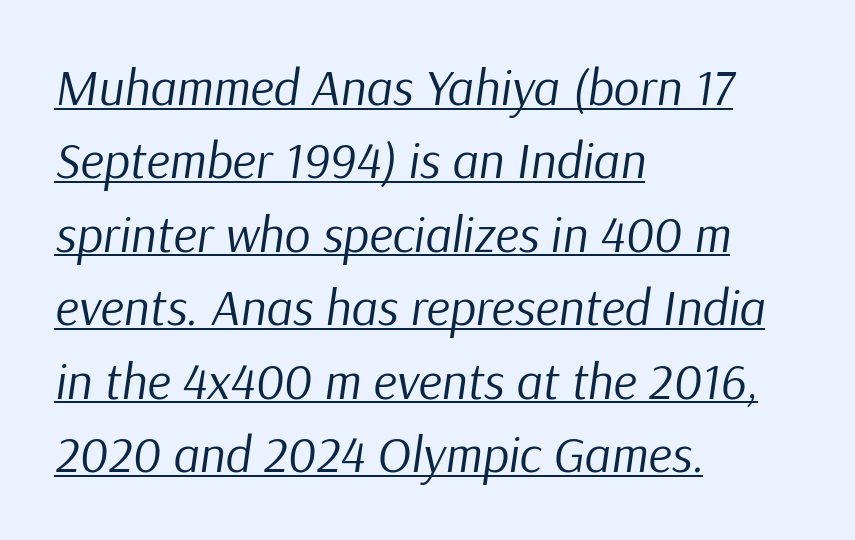
These lines were composed using italics. Reading down the column, the eye jumps a familiar distance to each next line. The weight tops out at a normal text grade. Look at the tracking — it's just the regular setting, nothing added. Here the designer chose a conventional face with non-uniform glyph widths.
